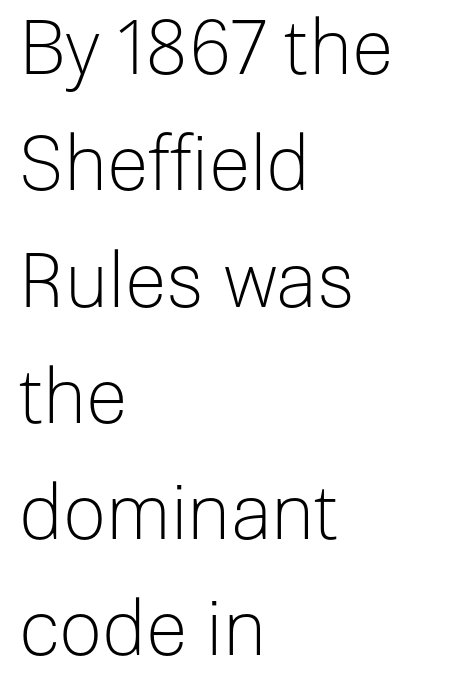
{"serif": "no", "italic": "no", "bold": "no", "weight": "light", "width": "normal", "stroke_contrast": "low", "x_height": "medium", "monospaced": "no", "underline": "no", "align": "left", "line_spacing": "normal", "line_spacing_ratio": 1.53, "letter_spacing": "normal", "letter_spacing_em": 0.0, "glyph_px": 76}
